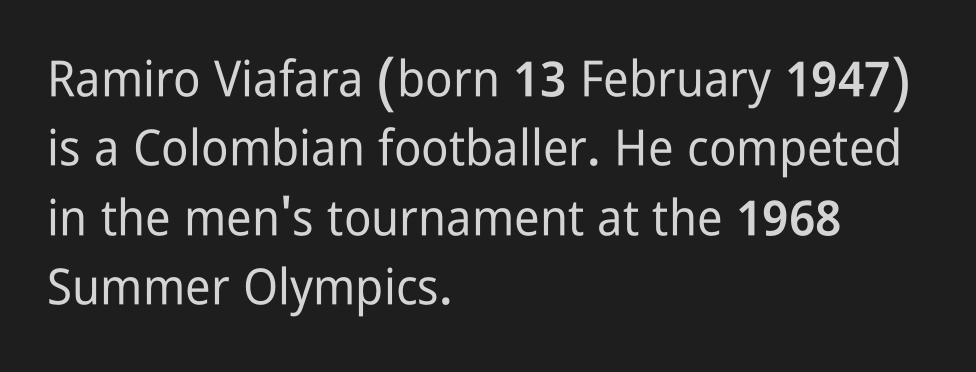
{"serif": "no", "italic": "no", "width": "condensed", "stroke_contrast": "low", "x_height": "medium", "monospaced": "no", "underline": "no", "align": "left", "line_spacing": "normal", "line_spacing_ratio": 1.39, "letter_spacing": "normal", "letter_spacing_em": 0.0, "glyph_px": 50}
